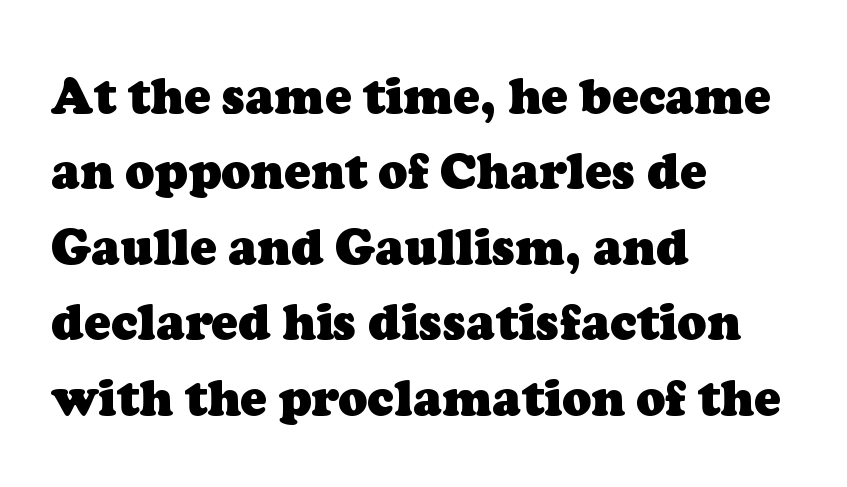
The image shows 49 px heavy serif type; set left-aligned, normal line spacing (1.54x), normal letter spacing, not underlined; low stroke contrast and a medium x-height.
